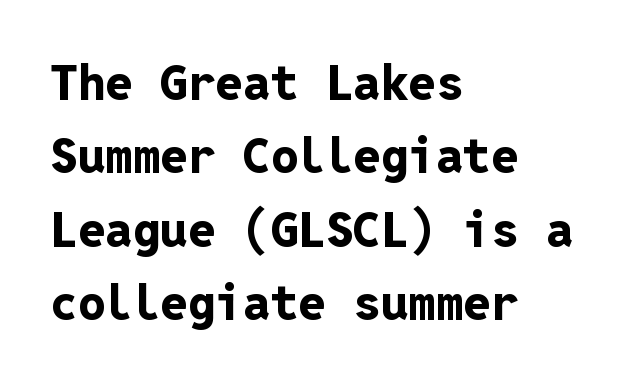
{"serif": "no", "italic": "no", "bold": "yes", "weight": "bold", "width": "normal", "stroke_contrast": "low", "x_height": "medium", "monospaced": "yes", "underline": "no", "align": "left", "line_spacing": "normal", "line_spacing_ratio": 1.5, "letter_spacing": "normal", "letter_spacing_em": 0.0, "glyph_px": 49}
